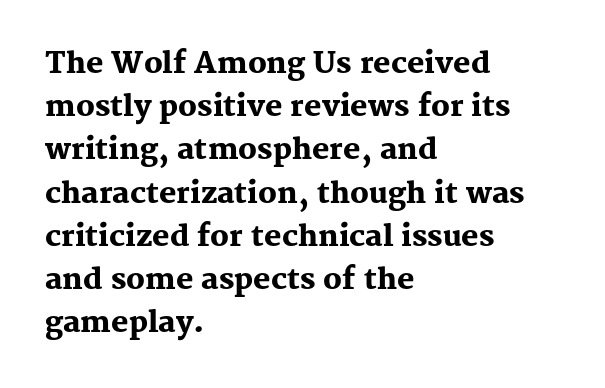
The image shows 29 px heavy serif type, upright; set left-aligned, normal line spacing (1.49x), normal letter spacing, not underlined; medium stroke contrast and a medium x-height.
